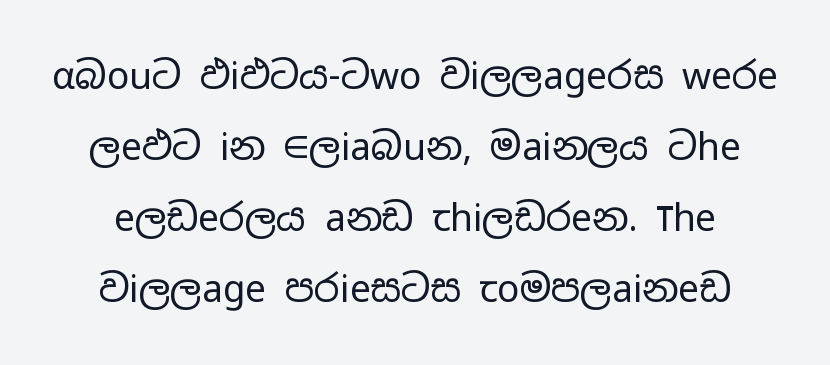
Q: Is the text bold? A: No.
Q: Is the text italic (slanted)? A: No, it is upright.
Q: Is the typeface a serif or a sans-serif typeface? A: Sans-serif.
Q: Is the text underlined? A: No.
Q: Is the spacing between letters normal or unusually wide? A: Normal.
Q: Is the spacing between lines tight, normal or loose? A: Loose.
Q: Width (condensed, normal, or wide)? A: Wide.
Q: Stroke contrast? A: Low.
Q: x-height? A: Medium.
Q: Monospaced? A: No.
